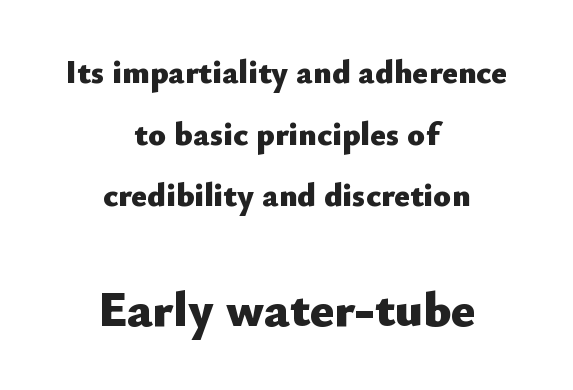
It's the straight-up-and-down kind of type. Compared with a flush-left layout, this one balances lines on the center instead. There is no visible air inserted between adjacent glyphs. Type size steps up from the first block to the second.
